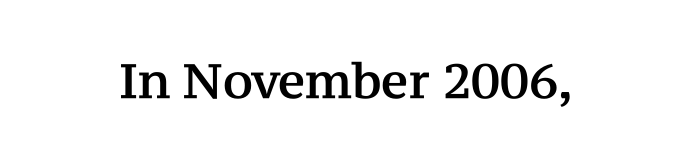
The designer went with a serif here, giving each stem small feet. This sample uses an upright cut, with every glyph sitting square on the baseline. Spacing verdict: proportional, widths tailored to each character. Short note: letters normally spaced.
